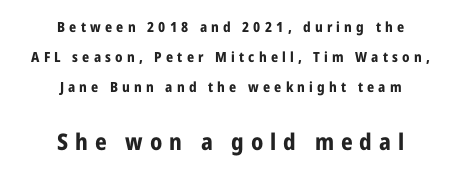
{"italic": "no", "bold": "yes", "underline": "no", "align": "center", "line_spacing": "loose", "line_spacing_ratio": 2.13, "letter_spacing": "wide", "letter_spacing_em": 0.3, "larger_block": "second", "size_ratio": 1.64, "glyph_px": 23}
